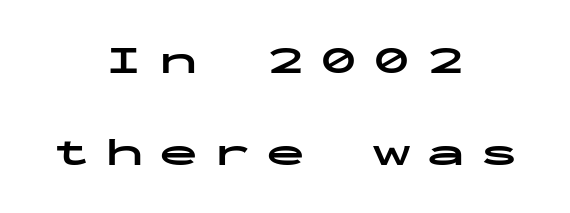
The image shows 39 px bold, wide sans-serif type, upright, monospaced; set centered, loose line spacing (2.37x), unusually wide letter spacing (+0.37 em), not underlined; low stroke contrast and a medium x-height.
